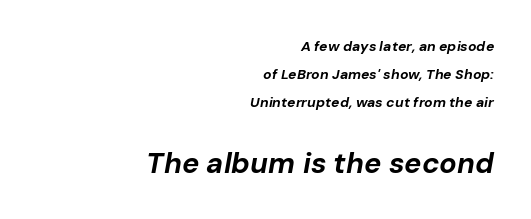
{"italic": "yes", "lean": "right", "slant_degrees": 10, "bold": "yes", "weight": "bold", "width": "normal", "stroke_contrast": "low", "x_height": "medium", "monospaced": "no", "underline": "no", "align": "right", "line_spacing": "loose", "line_spacing_ratio": 1.99, "letter_spacing": "normal", "letter_spacing_em": 0.0, "larger_block": "second", "size_ratio": 2.07, "glyph_px": 29}
